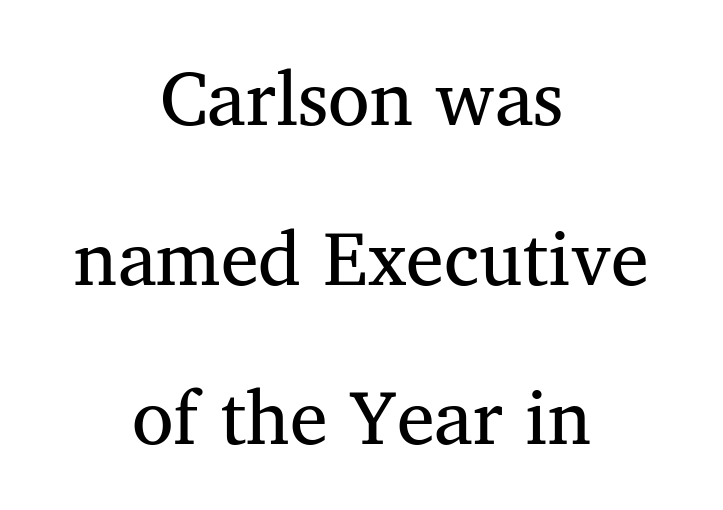
The letterforms sit shoulder to shoulder at normal distance. Plain, unruled lines of type. Old-style or modern, the face here clearly has serifs. A typesetter would call this proportional, since set widths differ per character. The font's upright variant was chosen for this text. Airy leading.
